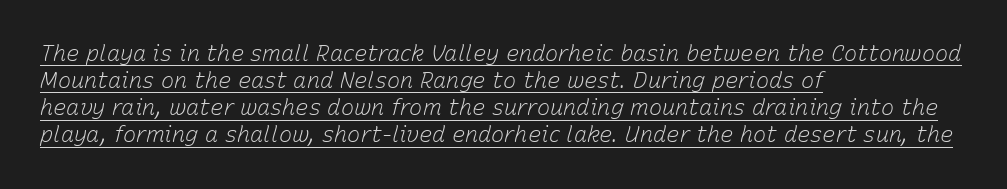
Q: Is the text bold? A: No.
Q: Is the text italic (slanted)? A: Yes, it leans right by about 15 degrees.
Q: Is the text underlined? A: Yes.
Q: How is the paragraph aligned? A: Left-aligned.
Q: Is the spacing between letters normal or unusually wide? A: Normal.
